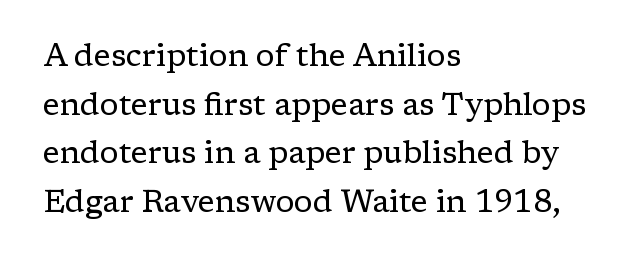
{"serif": "yes", "italic": "no", "bold": "no", "weight": "regular", "width": "normal", "stroke_contrast": "low", "x_height": "medium", "monospaced": "no", "underline": "no", "align": "left", "line_spacing": "normal", "line_spacing_ratio": 1.57, "letter_spacing": "normal", "letter_spacing_em": 0.0, "glyph_px": 31}
